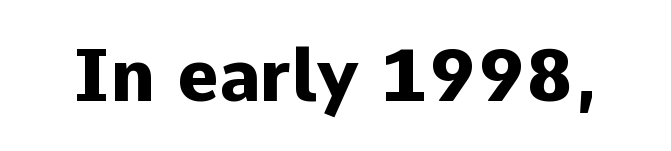
The image shows 72 px heavy sans-serif type, upright; set normal letter spacing, not underlined; low stroke contrast and a medium x-height.
